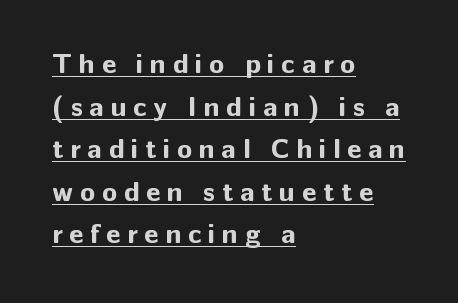
{"serif": "no", "italic": "no", "bold": "yes", "weight": "bold", "width": "normal", "stroke_contrast": "low", "x_height": "medium", "monospaced": "no", "underline": "yes", "align": "left", "line_spacing": "normal", "line_spacing_ratio": 1.52, "letter_spacing": "wide", "letter_spacing_em": 0.24, "glyph_px": 28}
